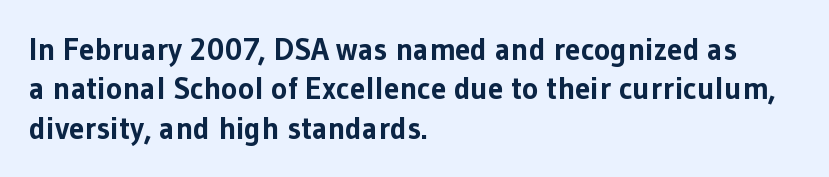
The typesetter chose a ragged-right arrangement here. A typesetter would call this zero additional tracking. A full-strength bold gives these letters their thick strokes. Nope, no serifs anywhere on these letters. Italic? Not at all — the glyphs are vertical. Do the characters align in a grid? No, the font is proportional.
